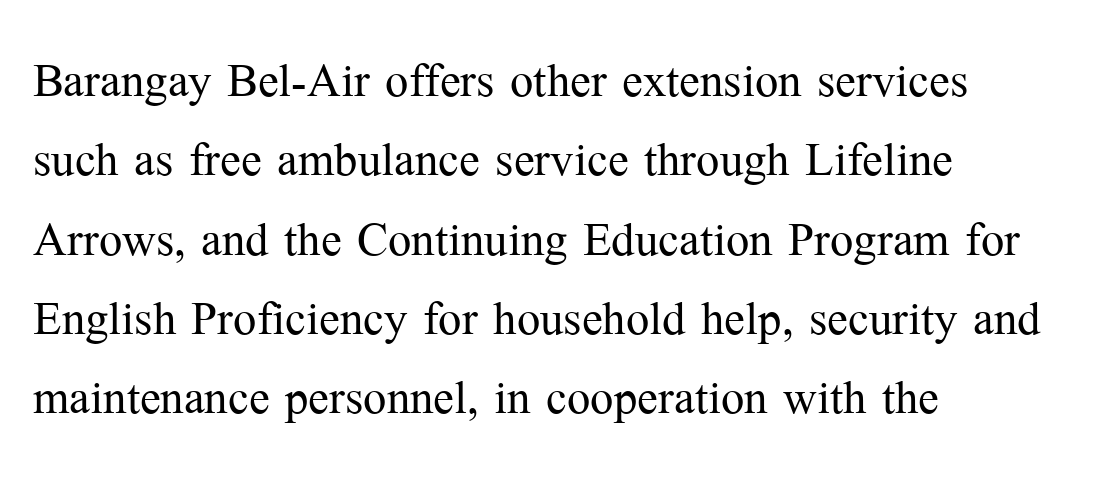
The image shows 62 px light serif type, upright; set left-aligned, normal line spacing (1.28x), normal letter spacing, not underlined; medium stroke contrast and a medium x-height.
